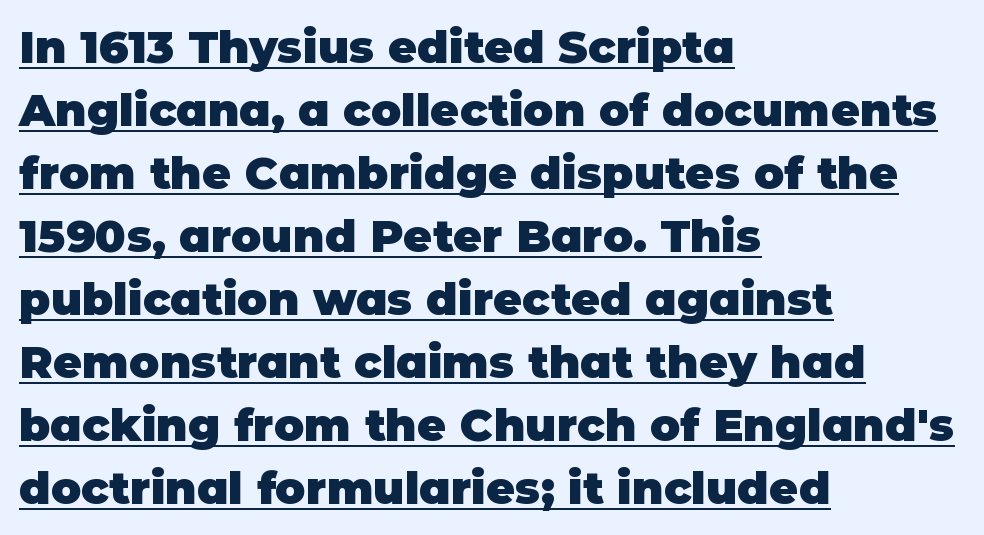
The image shows 45 px heavy sans-serif type, upright; set left-aligned, normal line spacing (1.4x), normal letter spacing, underlined; low stroke contrast and a large x-height.
